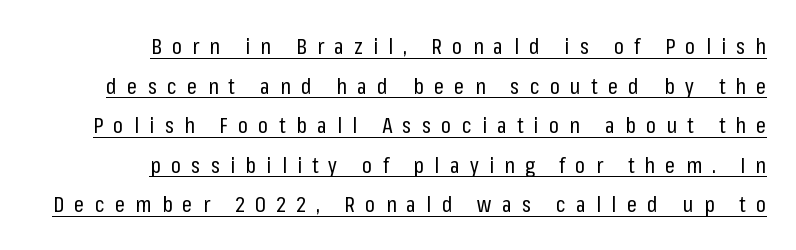
The image shows 22 px text type, upright; set right-aligned, line spacing 1.8x, unusually wide letter spacing (+0.47 em), underlined.
